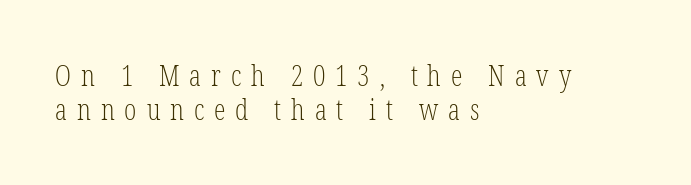
{"serif": "yes", "italic": "no", "bold": "no", "weight": "light", "width": "condensed", "stroke_contrast": "low", "x_height": "medium", "monospaced": "no", "underline": "no", "align": "left", "line_spacing_ratio": 1.18, "letter_spacing": "wide", "letter_spacing_em": 0.34, "glyph_px": 29}
